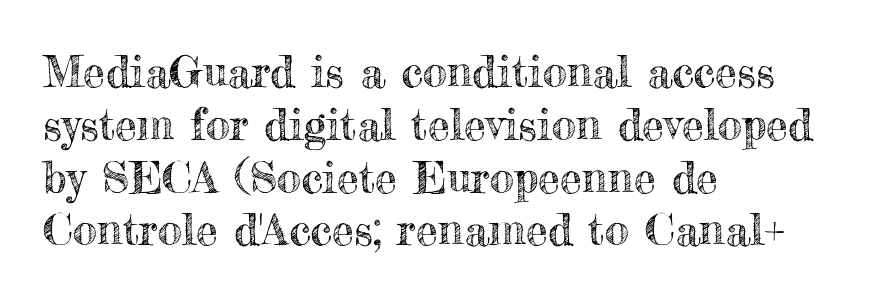
The image shows 44 px text type, upright; set left-aligned, line spacing 1.2x, normal letter spacing, not underlined; a small x-height.
